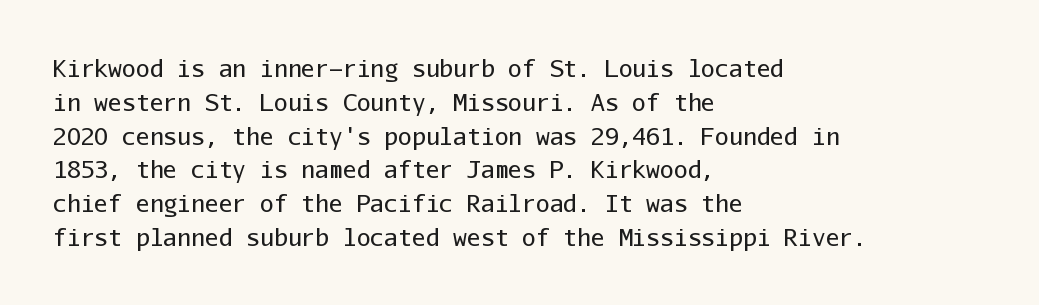
Q: Is the text bold? A: No.
Q: Is the text italic (slanted)? A: No, it is upright.
Q: Is the text underlined? A: No.
Q: How is the paragraph aligned? A: Left-aligned.
Q: Is the spacing between letters normal or unusually wide? A: Normal.
Q: Is the spacing between lines tight, normal or loose? A: Normal.
